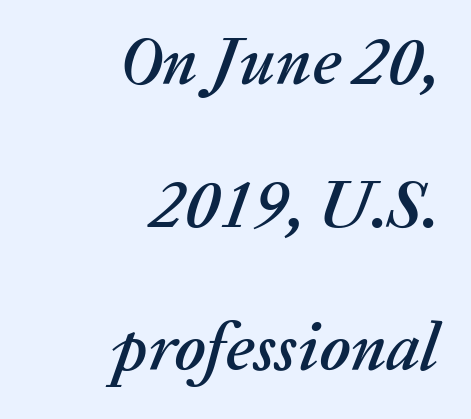
Q: Is the text italic (slanted)? A: Yes, it leans right by about 20 degrees.
Q: Is the text underlined? A: No.
Q: How is the paragraph aligned? A: Right-aligned.
Q: Is the spacing between letters normal or unusually wide? A: Normal.
Q: Is the spacing between lines tight, normal or loose? A: Loose.
Q: Width (condensed, normal, or wide)? A: Normal.
Q: Stroke contrast? A: Medium.
Q: x-height? A: Medium.
Q: Monospaced? A: No.
